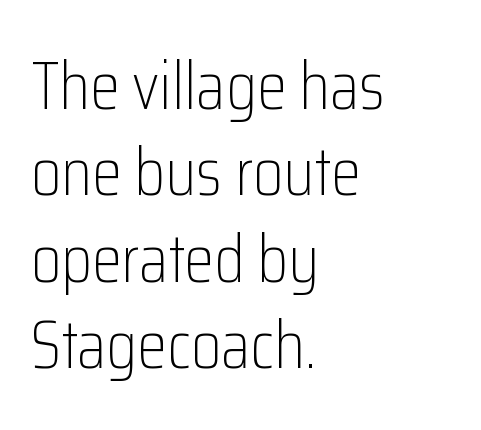
Serifs: no, the terminals of the letterforms are clean. These glyphs show unthickened strokes, regular width or finer. Is this a fixed-width face? No — the glyphs have proportional, varying widths. This sample uses plain, unmodified letter spacing.
